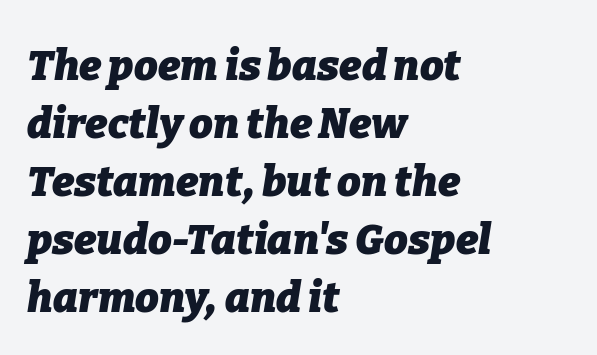
The image shows 42 px heavy type, italic (leaning right); set left-aligned, normal line spacing (1.38x), normal letter spacing, not underlined; low stroke contrast and a medium x-height.
